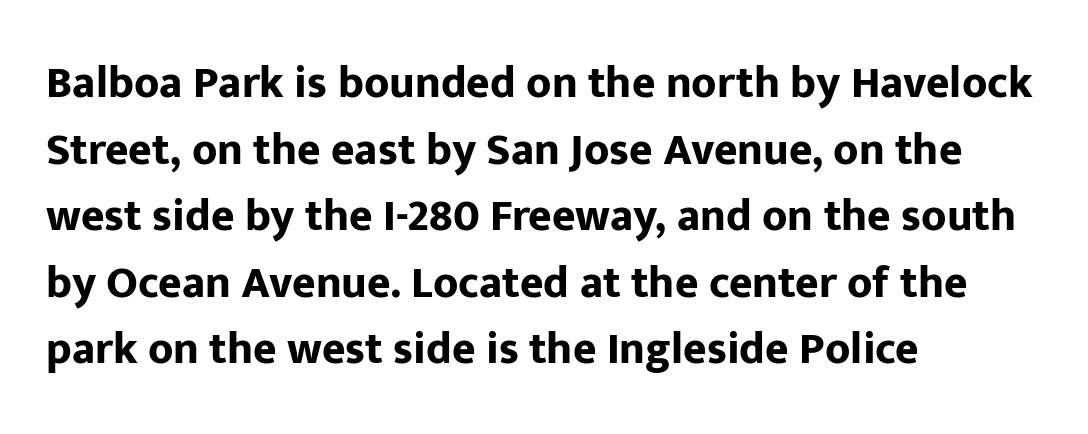
Q: Is the text bold? A: Yes.
Q: Is the text italic (slanted)? A: No, it is upright.
Q: Is the typeface a serif or a sans-serif typeface? A: Sans-serif.
Q: Is the text underlined? A: No.
Q: How is the paragraph aligned? A: Left-aligned.
Q: Is the spacing between letters normal or unusually wide? A: Normal.
Q: Is the spacing between lines tight, normal or loose? A: Normal.
Q: Width (condensed, normal, or wide)? A: Normal.
Q: Stroke contrast? A: Low.
Q: x-height? A: Medium.
Q: Monospaced? A: No.
